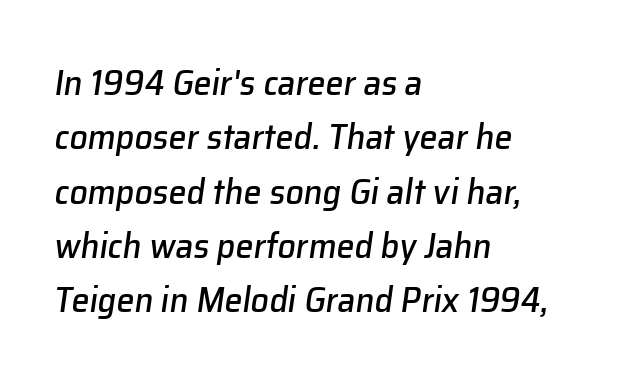
This sample has the flowing, uneven cadence of proportional lettering. Does the copy run flush right? No — it runs flush left. The face used here is rendered with its standard letterfit. Quick note: interline space is typical.
